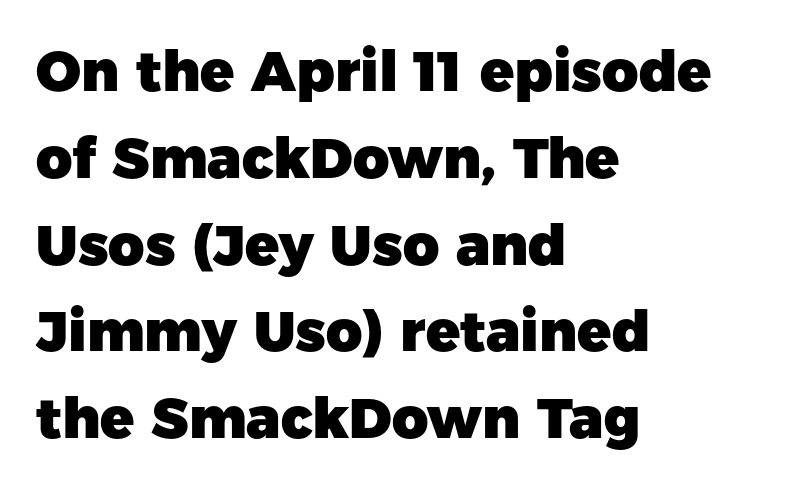
This sample keeps an unexceptional amount of space between lines. Each letter keeps its own natural width here, so spacing adapts to shape. The gap between lines stays unmarked. This is roman type, the default non-slanted kind.
